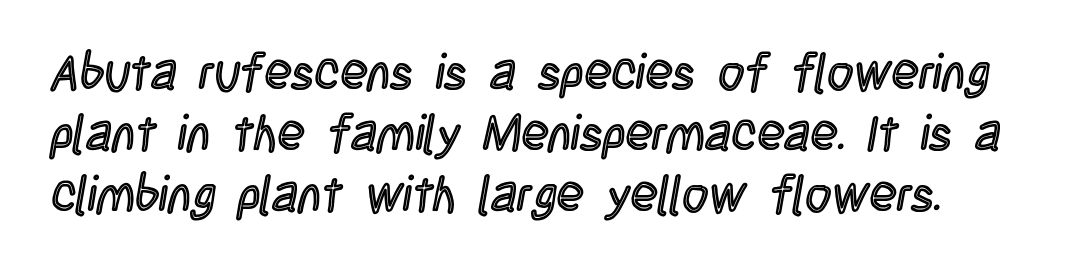
Q: Is the text italic (slanted)? A: Yes.
Q: Is the text underlined? A: No.
Q: Is the spacing between letters normal or unusually wide? A: Normal.
Q: Width (condensed, normal, or wide)? A: Condensed.
Q: x-height? A: Large.
Q: Monospaced? A: No.
